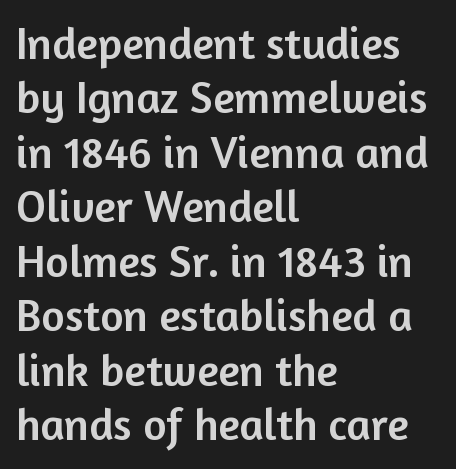
The face used here is proportionally spaced, like ordinary book or web type. Classification — sans serif. Posture: straight, roman, zero tilt. Compared with typical body copy, the letter spacing here is the same. Anything drawn beneath the words? Only blank space. Reading down the block, your eye returns to a fixed left position each line.
